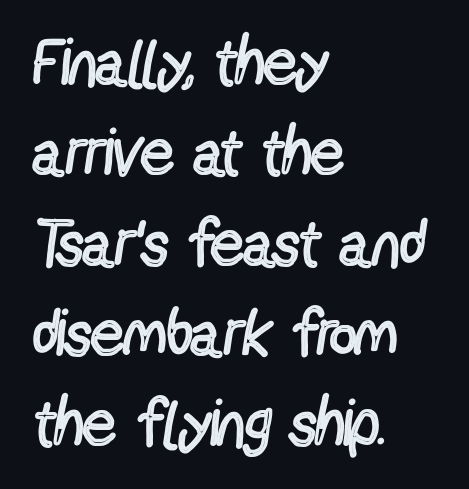
{"serif": "no", "bold": "no", "weight": "regular", "width": "condensed", "x_height": "medium", "monospaced": "no", "underline": "no", "align": "left", "line_spacing": "normal", "line_spacing_ratio": 1.39, "letter_spacing": "normal", "letter_spacing_em": 0.0, "glyph_px": 65}
